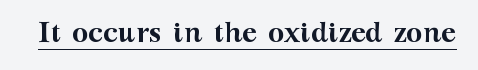
Is this a fixed-width face? No — the glyphs have proportional, varying widths. The letters stand straight up with perfectly vertical stems. The lettering is marked with a stroke running underneath it. The type is set solid horizontally, with unmodified tracking. The characters display serif detailing at their extremities. Heavy, bold letterforms.
